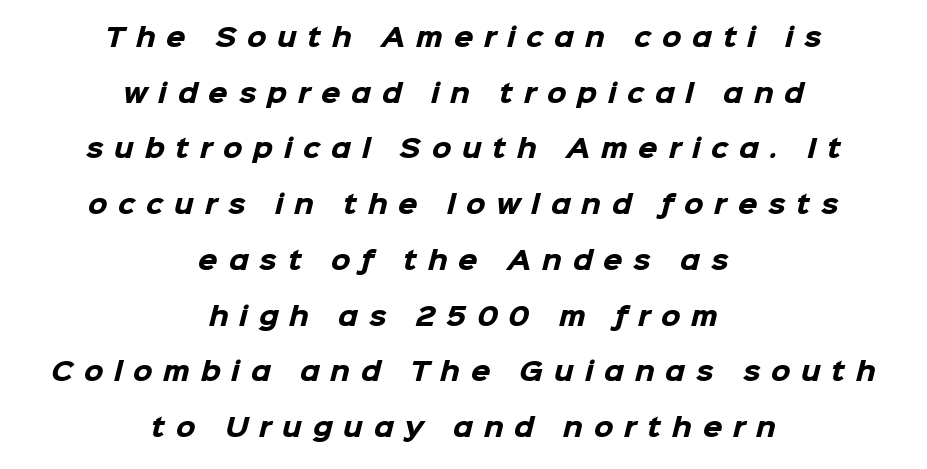
A centered setting, common on invitations and titles, is used for this passage. Here the glyphs are tracked loosely, breaking word shapes into spaced letters. The words here are not underlined. Is there much room between lines? Yes — plenty of vertical air separates them. Notice how thick the strokes are: this is what a full bold looks like.
